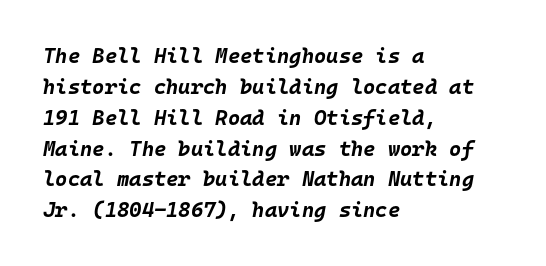
In terms of leading, this rendering sits right in the middle. Posture: slanted. The strip under each line holds only bare page. The face used here has the dense, thick strokes of a bold. Words appear dense and cohesive because spacing is normal.
